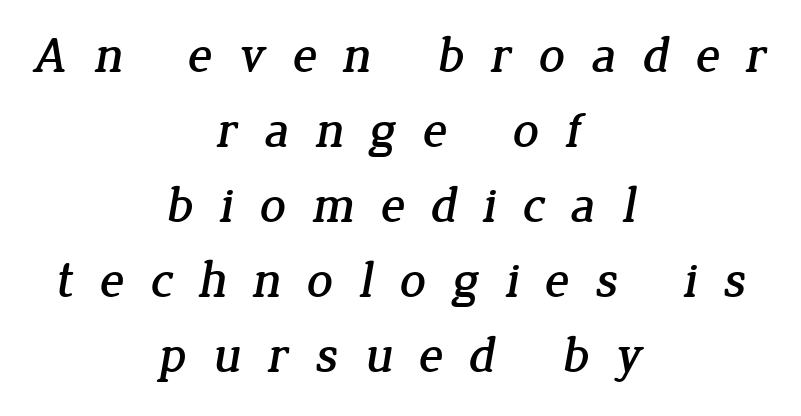
{"serif": "yes", "width": "normal", "stroke_contrast": "low", "x_height": "medium", "monospaced": "no", "underline": "no", "align": "center", "line_spacing": "normal", "line_spacing_ratio": 1.47, "letter_spacing": "wide", "letter_spacing_em": 0.5, "glyph_px": 51}
